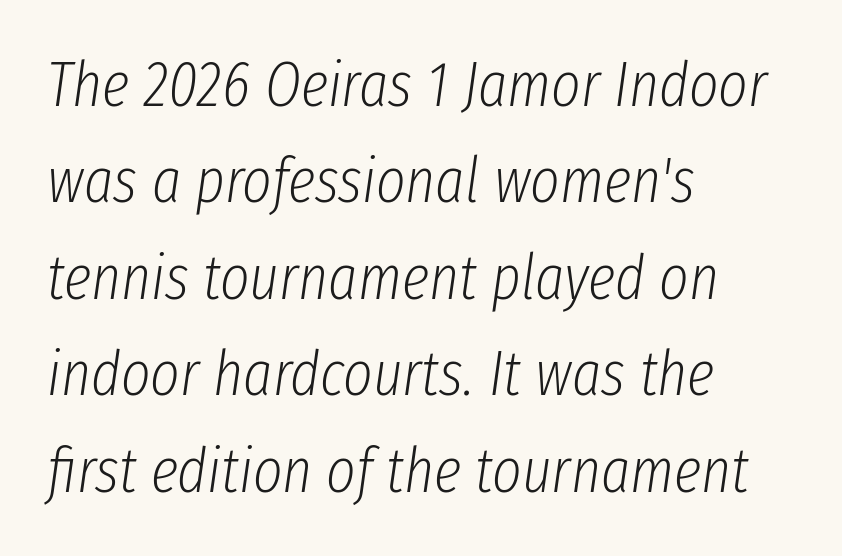
{"italic": "yes", "lean": "right", "slant_degrees": 8, "bold": "no", "weight": "light", "width": "condensed", "stroke_contrast": "low", "x_height": "medium", "monospaced": "no", "underline": "no", "align": "left", "line_spacing": "normal", "line_spacing_ratio": 1.53, "letter_spacing": "normal", "letter_spacing_em": 0.0, "glyph_px": 63}
